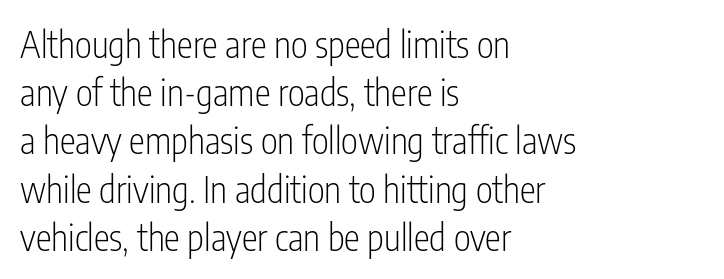
Q: Is the text bold? A: No.
Q: Is the text italic (slanted)? A: No, it is upright.
Q: Is the typeface a serif or a sans-serif typeface? A: Sans-serif.
Q: Is the text underlined? A: No.
Q: How is the paragraph aligned? A: Left-aligned.
Q: Is the spacing between letters normal or unusually wide? A: Normal.
Q: Is the spacing between lines tight, normal or loose? A: Normal.
Q: Width (condensed, normal, or wide)? A: Condensed.
Q: Stroke contrast? A: Low.
Q: x-height? A: Medium.
Q: Monospaced? A: No.
